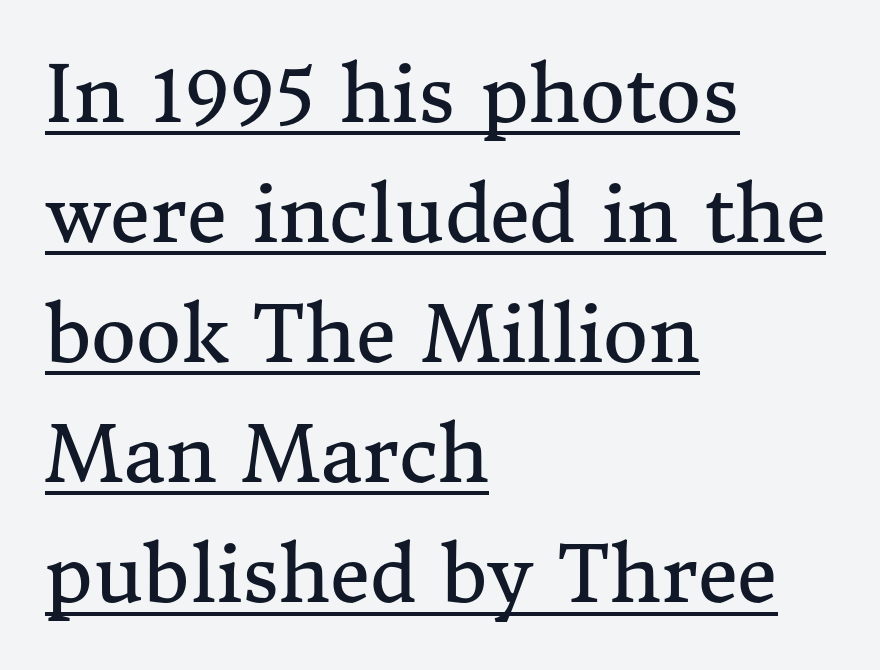
Q: Is the text bold? A: No.
Q: Is the text italic (slanted)? A: No, it is upright.
Q: Is the typeface a serif or a sans-serif typeface? A: Serif.
Q: Is the text underlined? A: Yes.
Q: How is the paragraph aligned? A: Left-aligned.
Q: Is the spacing between letters normal or unusually wide? A: Normal.
Q: Is the spacing between lines tight, normal or loose? A: Normal.
Q: Width (condensed, normal, or wide)? A: Normal.
Q: Stroke contrast? A: Medium.
Q: x-height? A: Medium.
Q: Monospaced? A: No.
